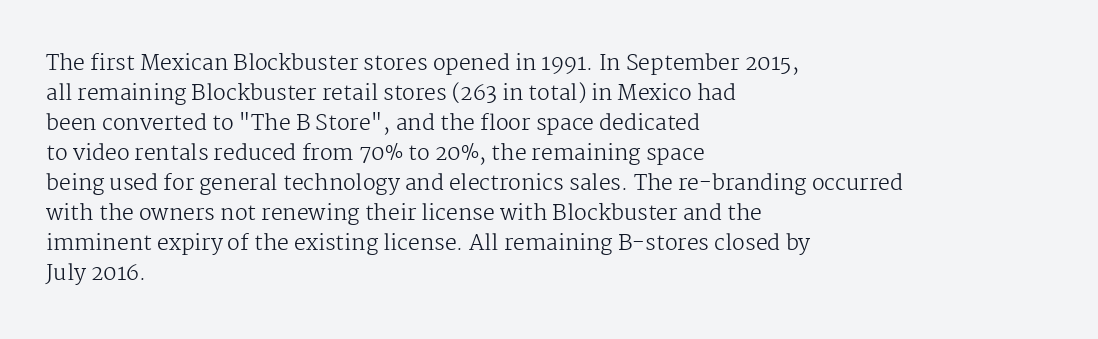
Q: Is the text bold? A: No.
Q: Is the text italic (slanted)? A: No, it is upright.
Q: Is the text underlined? A: No.
Q: How is the paragraph aligned? A: Left-aligned.
Q: Is the spacing between letters normal or unusually wide? A: Normal.
Q: Is the spacing between lines tight, normal or loose? A: Normal.
